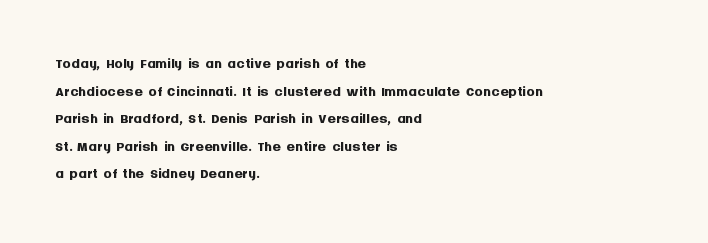
Q: Is the text bold? A: Yes.
Q: Is the text italic (slanted)? A: No, it is upright.
Q: Is the text underlined? A: No.
Q: How is the paragraph aligned? A: Left-aligned.
Q: Is the spacing between letters normal or unusually wide? A: Normal.
Q: Is the spacing between lines tight, normal or loose? A: Normal.
